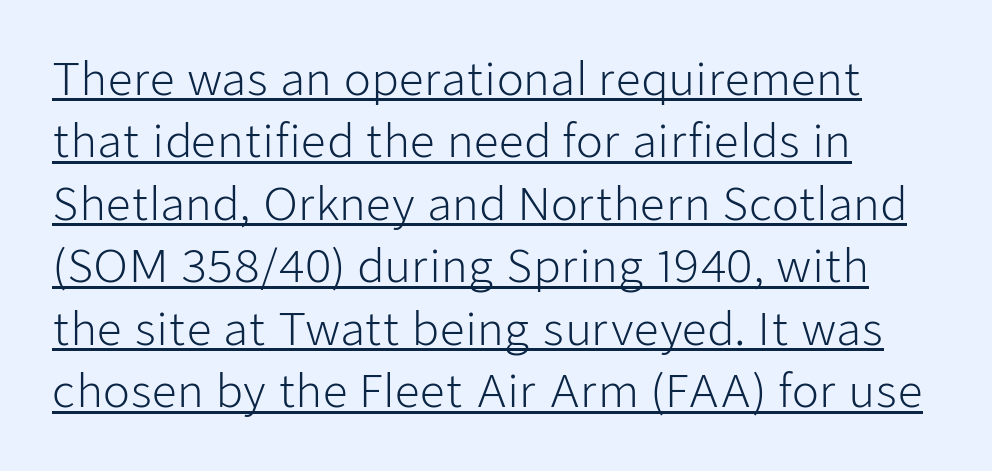
What decoration does the sample have? An underline. These lines are rendered in a variable-pitch font. If you measured baseline to baseline, you'd find a middling distance. If you drew a ruler down the left edge, every line would touch it. Letterform terminals end flat and unadorned throughout the passage. Nothing unusual about the tracking: characters are spaced as the font intends.
